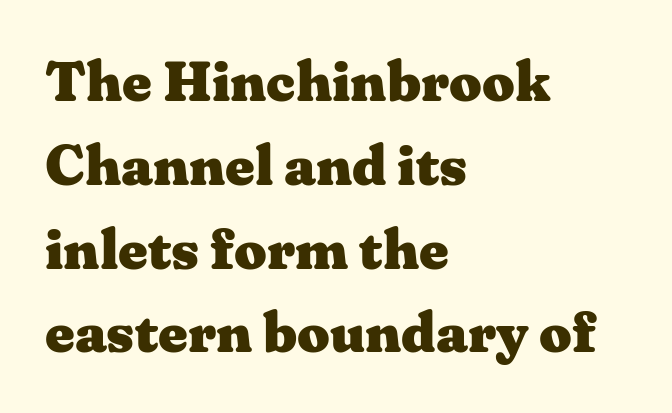
The image shows 57 px heavy, wide serif type, upright; set left-aligned, normal line spacing (1.47x), normal letter spacing, not underlined; medium stroke contrast and a medium x-height.
